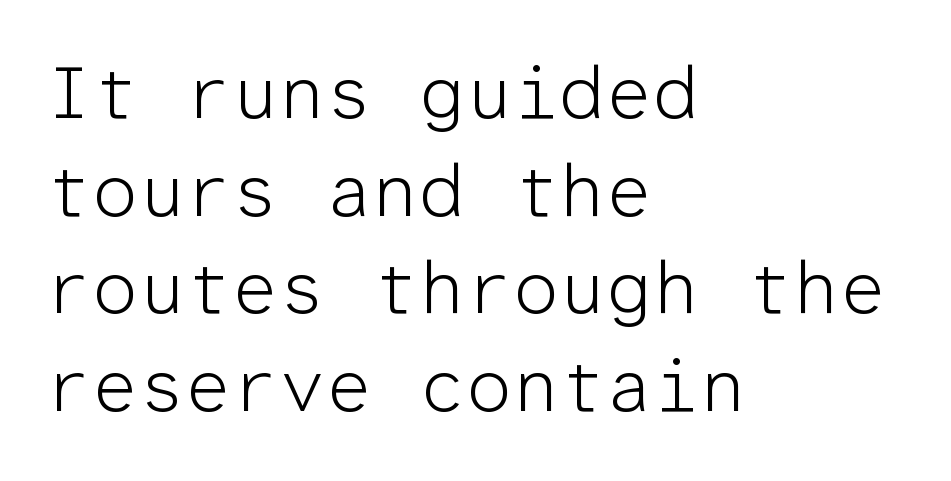
The image shows 74 px light sans-serif type, upright, monospaced; set left-aligned, normal line spacing (1.32x), normal letter spacing, not underlined; low stroke contrast and a medium x-height.
